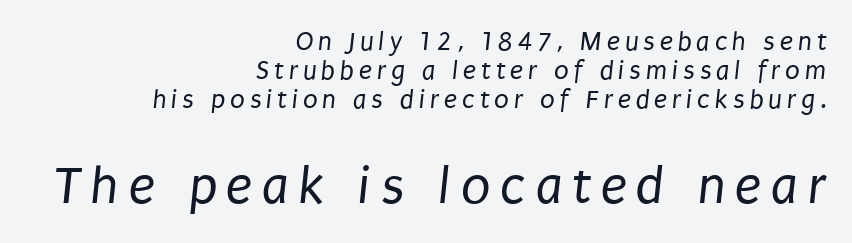
{"serif": "no", "bold": "no", "weight": "regular", "width": "condensed", "stroke_contrast": "low", "x_height": "large", "monospaced": "no", "underline": "no", "align": "right", "line_spacing": "tight", "line_spacing_ratio": 1.07, "larger_block": "second", "size_ratio": 2.0, "glyph_px": 54}
